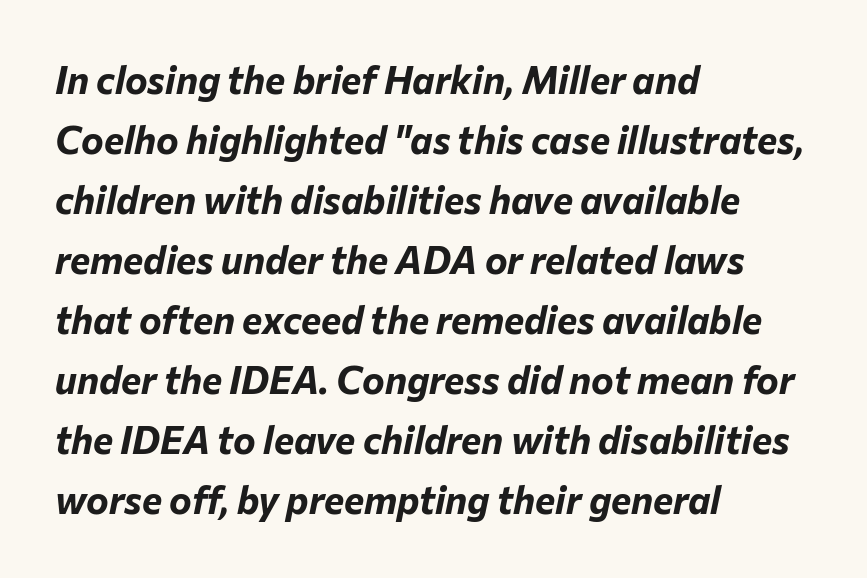
The image shows 38 px bold type, italic (leaning right); set left-aligned, normal line spacing (1.58x), normal letter spacing, not underlined; low stroke contrast and a medium x-height.
